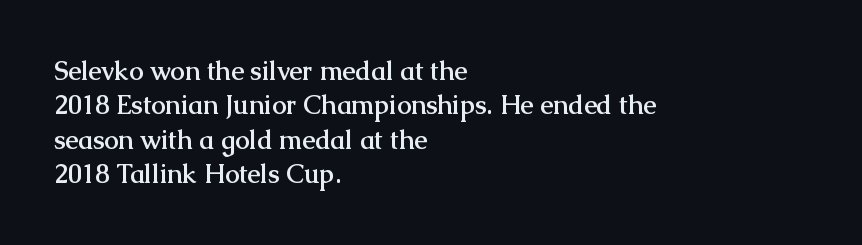
The image shows 26 px bold type, upright; set left-aligned, normal line spacing (1.32x), normal letter spacing, not underlined.
